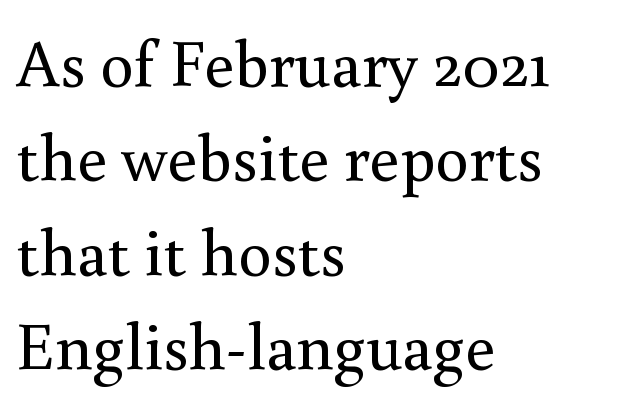
Q: Is the text bold? A: No.
Q: Is the text italic (slanted)? A: No, it is upright.
Q: Is the typeface a serif or a sans-serif typeface? A: Serif.
Q: Is the text underlined? A: No.
Q: How is the paragraph aligned? A: Left-aligned.
Q: Is the spacing between letters normal or unusually wide? A: Normal.
Q: Is the spacing between lines tight, normal or loose? A: Normal.
Q: Width (condensed, normal, or wide)? A: Normal.
Q: x-height? A: Small.
Q: Monospaced? A: No.
